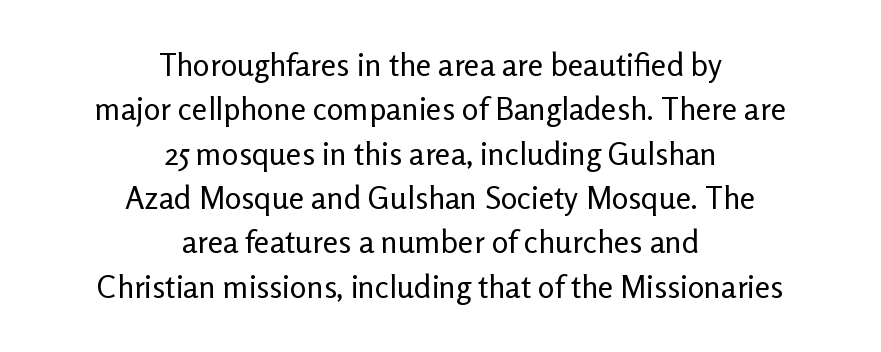
This sample keeps an unexceptional amount of space between lines. Unbolded letterforms with no extra heft. Nothing sits at the stroke ends, so this counts as sans-serif. Line starts and ends both wander, symmetrically.
